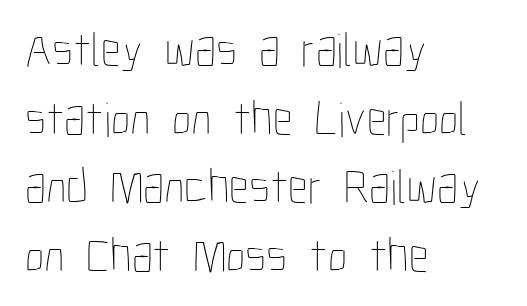
When letters stand straight like this, we call the style roman or upright. The rendering uses a moderate line-height, typical for paragraphs. You could call the tracking neutral — neither tight nor loose. Weight: regular or lighter.
